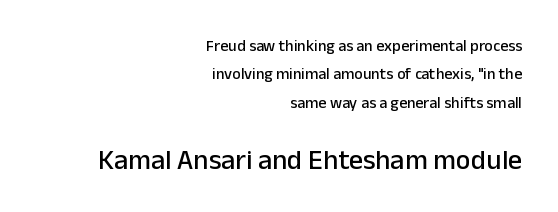
Q: Is the text italic (slanted)? A: No, it is upright.
Q: Is the typeface a serif or a sans-serif typeface? A: Sans-serif.
Q: Is the text underlined? A: No.
Q: How is the paragraph aligned? A: Right-aligned.
Q: Is the spacing between letters normal or unusually wide? A: Normal.
Q: Which block of text is set in a larger size, the first (top) or the second (bottom)? A: The second (bottom) one.
Q: Width (condensed, normal, or wide)? A: Normal.
Q: Stroke contrast? A: Low.
Q: x-height? A: Medium.
Q: Monospaced? A: No.
